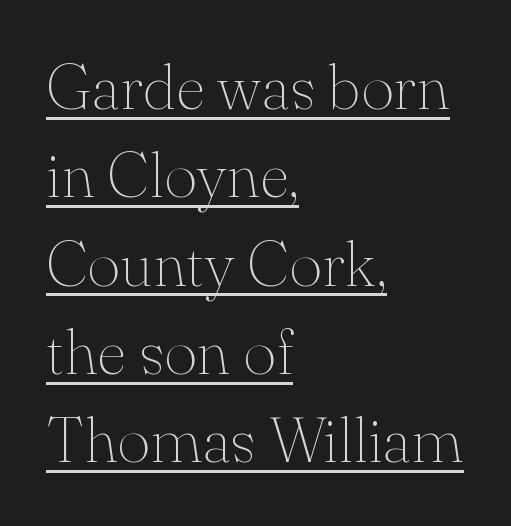
{"serif": "yes", "italic": "no", "bold": "no", "weight": "thin", "width": "normal", "stroke_contrast": "medium", "x_height": "small", "monospaced": "no", "underline": "yes", "align": "left", "line_spacing": "normal", "line_spacing_ratio": 1.38, "letter_spacing": "normal", "letter_spacing_em": 0.0, "glyph_px": 64}
